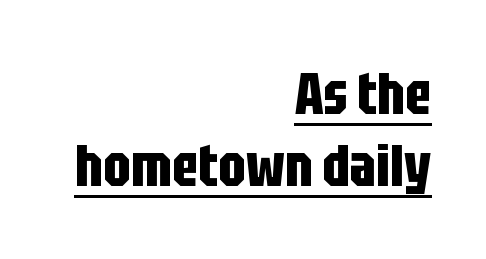
The image shows 59 px bold, condensed sans-serif type, upright; set right-aligned, line spacing 1.22x, normal letter spacing, underlined; low stroke contrast and a large x-height.
